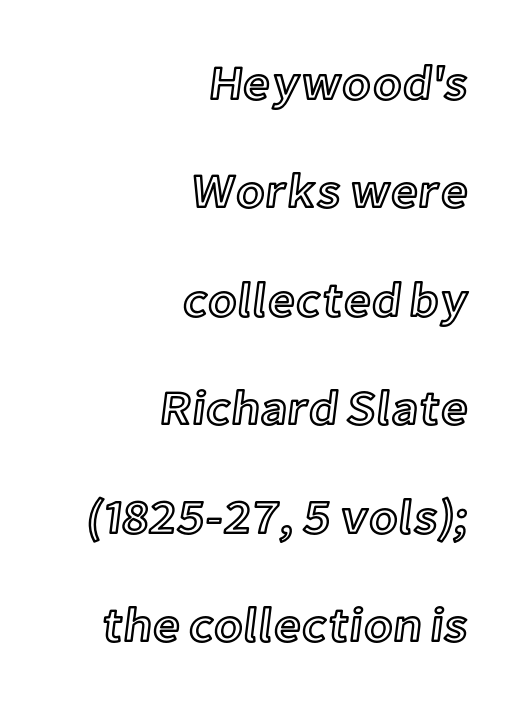
The image shows 48 px text type; set right-aligned, loose line spacing (2.26x), normal letter spacing, not underlined; a medium x-height.
